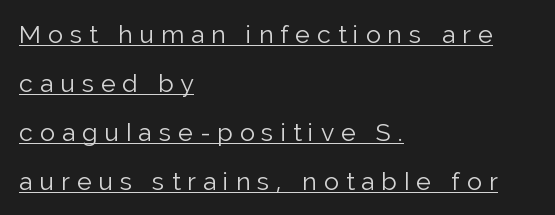
{"italic": "no", "bold": "no", "underline": "yes", "align": "left", "line_spacing": "loose", "line_spacing_ratio": 1.96, "letter_spacing": "wide", "letter_spacing_em": 0.28, "glyph_px": 25}
